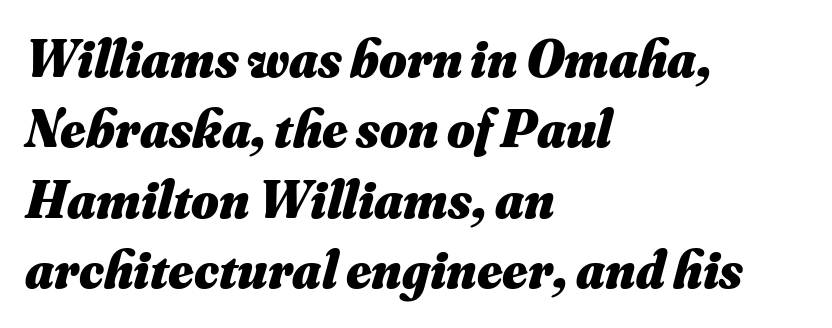
The image shows 53 px heavy type, italic (leaning right); set left-aligned, normal line spacing (1.33x), normal letter spacing, not underlined; medium stroke contrast and a small x-height.
